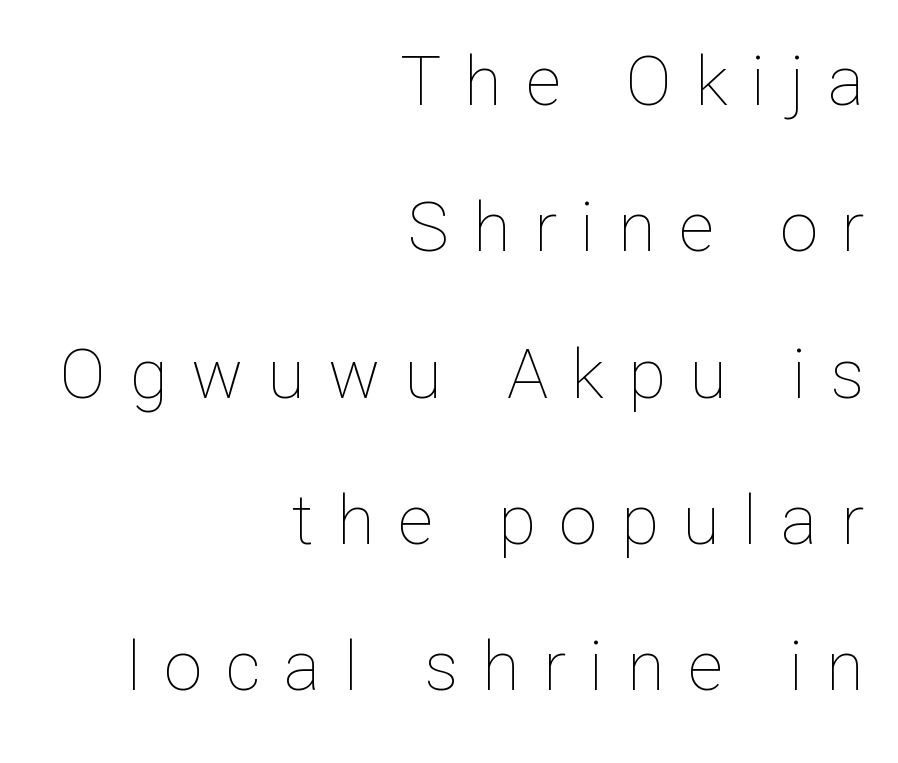
{"italic": "no", "bold": "no", "weight": "thin", "width": "normal", "stroke_contrast": "low", "x_height": "medium", "monospaced": "no", "underline": "no", "align": "right", "line_spacing": "loose", "line_spacing_ratio": 2.12, "letter_spacing": "wide", "letter_spacing_em": 0.34, "glyph_px": 69}
